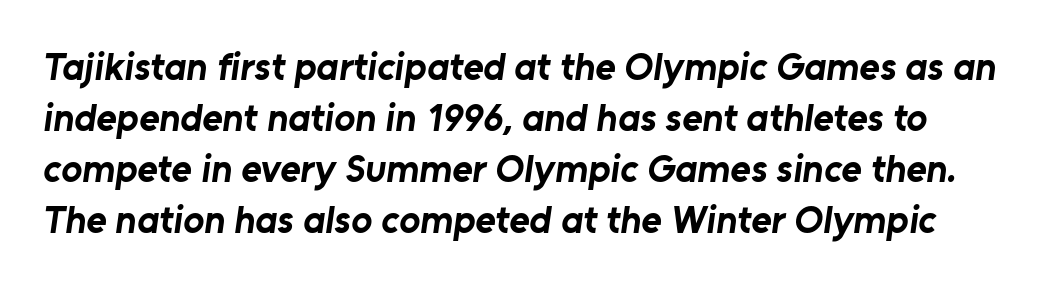
Each word holds together tightly as a unit, with standard inter-letter gaps. The rendering shows plain stroke endings on the letterforms — a sans-serif design. The foot of each line stays bare and open. Is this a fixed-width face? No — the glyphs have proportional, varying widths.
